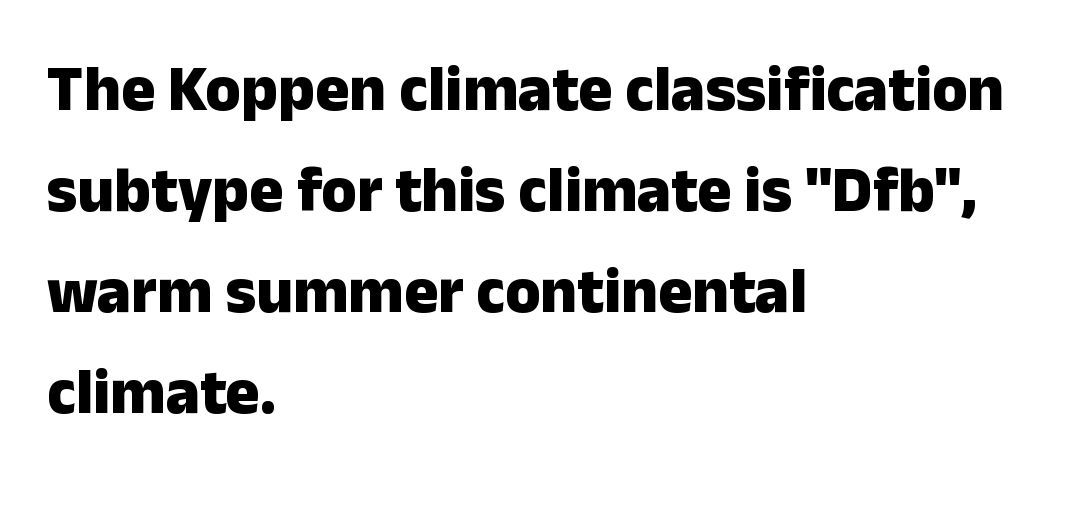
{"serif": "no", "italic": "no", "bold": "yes", "weight": "heavy", "width": "normal", "stroke_contrast": "low", "x_height": "medium", "monospaced": "no", "underline": "no", "align": "left", "line_spacing": "normal", "line_spacing_ratio": 1.58, "letter_spacing": "normal", "letter_spacing_em": 0.0, "glyph_px": 64}
